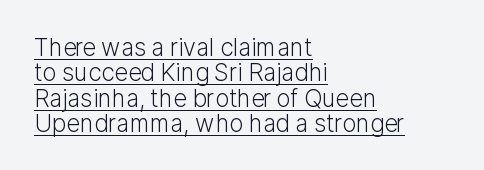
{"italic": "no", "bold": "no", "underline": "yes", "align": "left", "line_spacing": "tight", "line_spacing_ratio": 1.06, "letter_spacing": "normal", "letter_spacing_em": 0.0, "glyph_px": 24}
